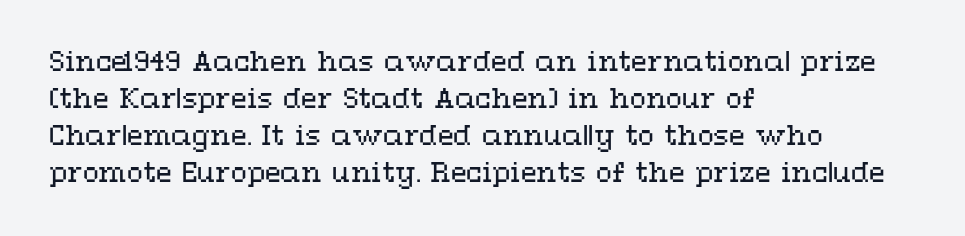
{"italic": "no", "bold": "no", "underline": "no", "align": "left", "line_spacing": "normal", "line_spacing_ratio": 1.42, "letter_spacing": "normal", "letter_spacing_em": 0.0, "glyph_px": 26}
